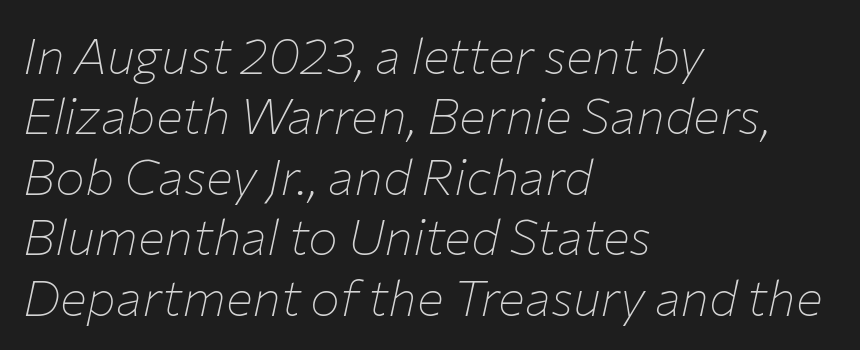
The space beneath each line is pristine and unruled. The rendering uses natural spacing where letterforms have individual widths. Letter spacing: default. The font sits on the lighter half of the weight spectrum, regular included.
